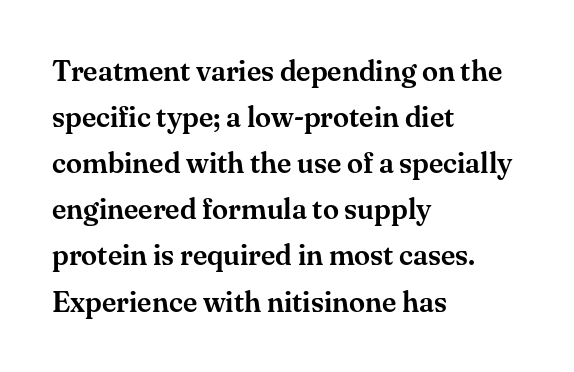
Q: Is the text italic (slanted)? A: No, it is upright.
Q: Is the typeface a serif or a sans-serif typeface? A: Serif.
Q: Is the text underlined? A: No.
Q: How is the paragraph aligned? A: Left-aligned.
Q: Is the spacing between letters normal or unusually wide? A: Normal.
Q: Is the spacing between lines tight, normal or loose? A: Normal.
Q: Width (condensed, normal, or wide)? A: Normal.
Q: Stroke contrast? A: Medium.
Q: x-height? A: Small.
Q: Monospaced? A: No.
